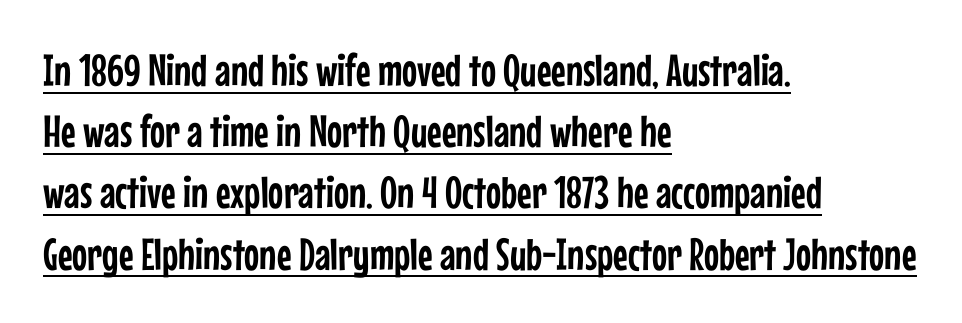
Like a heading marked for emphasis, these lines bear an underscore. The rendering uses natural spacing where letterforms have individual widths. Quick note: not italic, upright. The typeface chosen for these lines omits serifs. Nobody touched the tracking dial on this one. Teacher's note: observe the even left margin — that is flush-left alignment.
